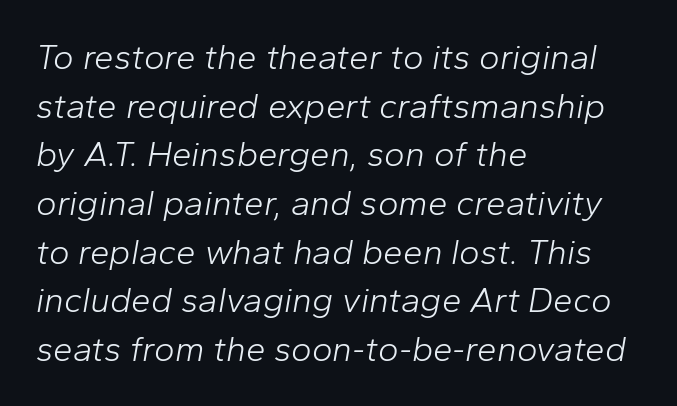
Q: Is the text bold? A: No.
Q: Is the text italic (slanted)? A: Yes, it leans right by about 10 degrees.
Q: Is the text underlined? A: No.
Q: How is the paragraph aligned? A: Left-aligned.
Q: Is the spacing between letters normal or unusually wide? A: Normal.
Q: Is the spacing between lines tight, normal or loose? A: Normal.
Q: Width (condensed, normal, or wide)? A: Normal.
Q: Stroke contrast? A: Low.
Q: x-height? A: Medium.
Q: Monospaced? A: No.
